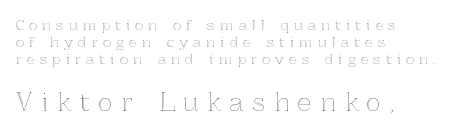
The image shows 24 px text type, upright; set left-aligned, line spacing 1.23x, unusually wide letter spacing (+0.37 em), not underlined; the second (bottom) block is 1.71x larger.
